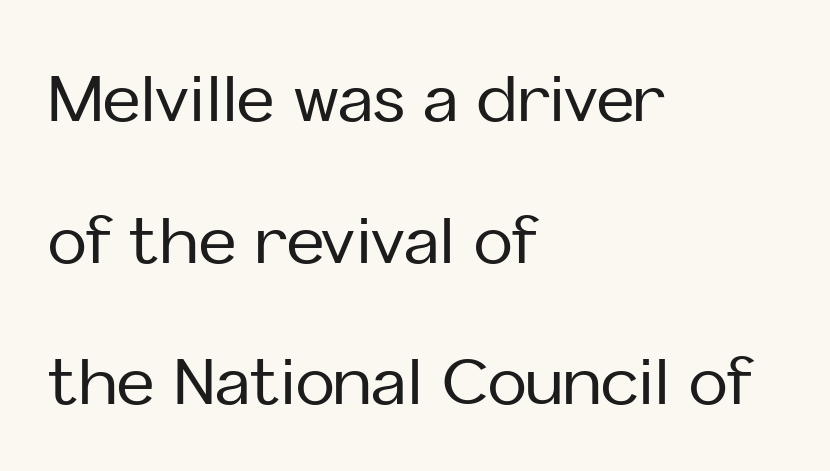
Bare-footed words on every line. The compositor pushed each line to the left boundary. Default kerning and tracking; the words read as compact shapes. Whoever set this chose breathing room over compactness in the vertical rhythm. This sample has the flowing, uneven cadence of proportional lettering. This sample uses a sans-serif face.
